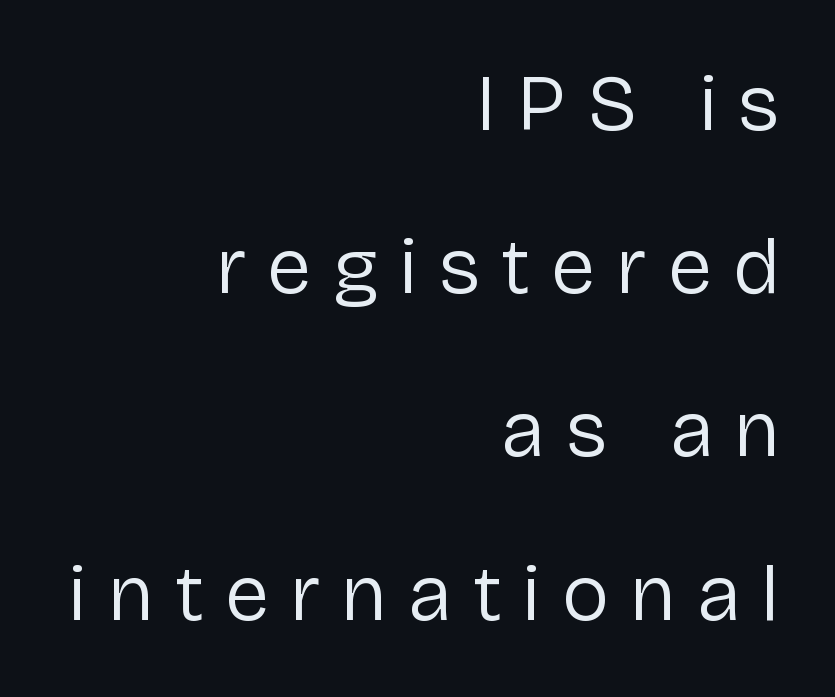
The image shows 80 px regular-weight sans-serif type, upright; set right-aligned, loose line spacing (2.04x), unusually wide letter spacing (+0.26 em), not underlined; low stroke contrast and a medium x-height.
